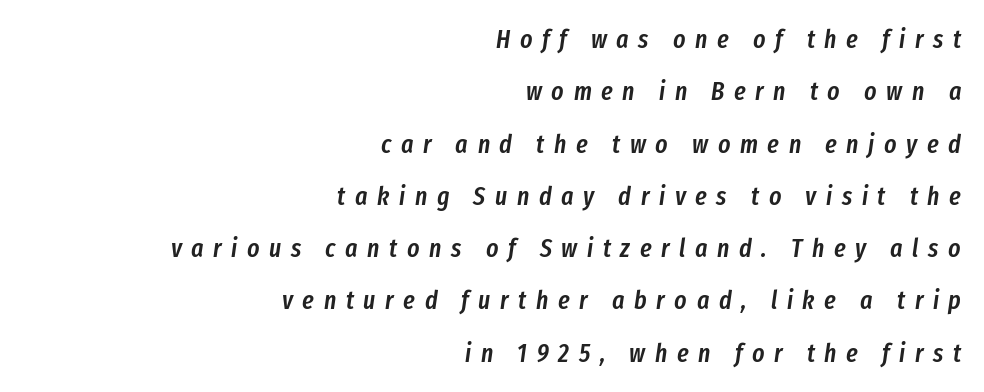
A typesetter would call this heavily tracked-out type. Slanted lettering throughout. Airy leading. Underline: absent. If you drew a ruler down the right edge, every line would touch it.
